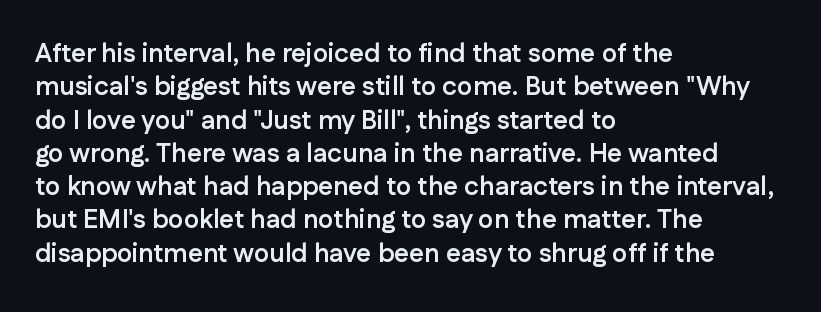
{"italic": "no", "bold": "yes", "underline": "no", "align": "left", "line_spacing": "normal", "line_spacing_ratio": 1.28, "letter_spacing": "normal", "letter_spacing_em": 0.0, "glyph_px": 26}
